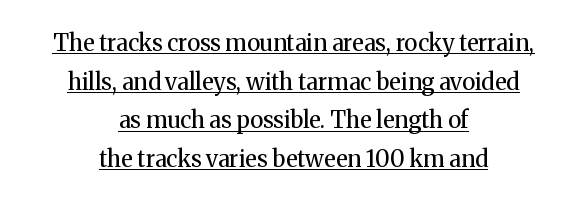
{"italic": "no", "bold": "no", "underline": "yes", "align": "center", "line_spacing": "normal", "line_spacing_ratio": 1.68, "letter_spacing": "normal", "letter_spacing_em": 0.0, "glyph_px": 23}
